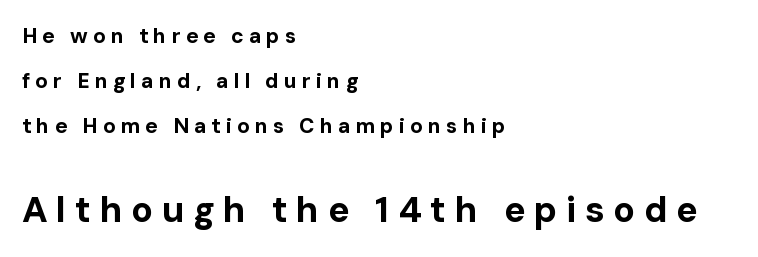
The image shows 36 px bold sans-serif type, upright; set left-aligned, loose line spacing (2.15x), unusually wide letter spacing (+0.24 em), not underlined; the second (bottom) block is 1.71x larger; low stroke contrast and a medium x-height.
